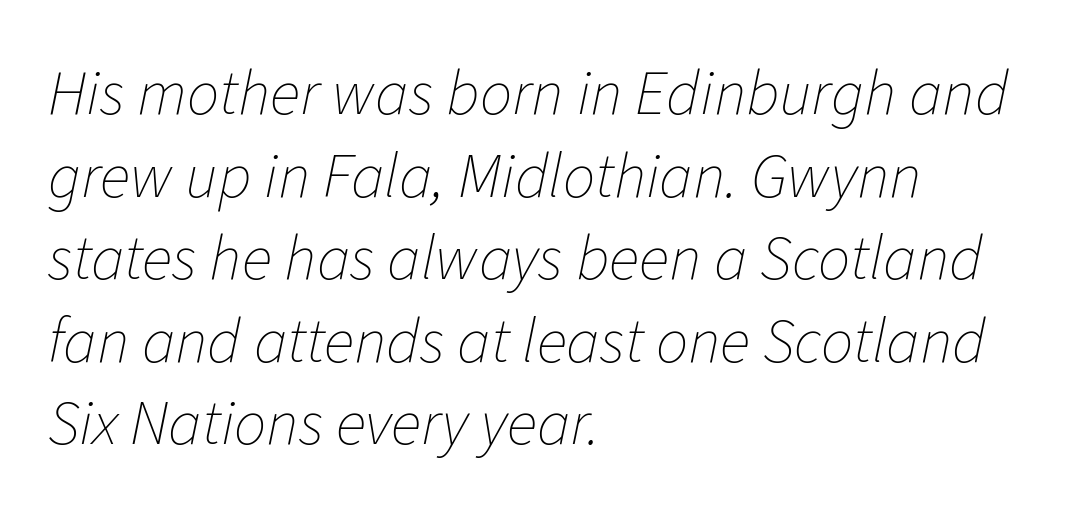
The image shows 64 px thin type, italic (leaning right); set left-aligned, normal line spacing (1.29x), normal letter spacing, not underlined; low stroke contrast and a medium x-height.
